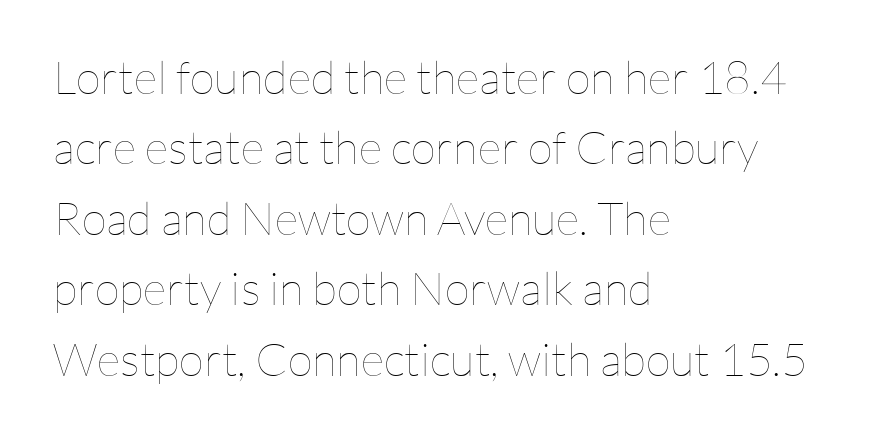
The image shows 46 px thin type, upright; set left-aligned, normal line spacing (1.53x), normal letter spacing, not underlined; low stroke contrast and a medium x-height.
